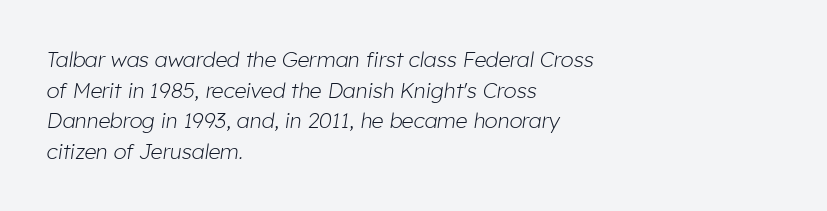
The letterforms sit at book weight or below. The letterforms sit shoulder to shoulder at normal distance. Line spacing here is normal. All the whitespace from short lines collects on the right. The face used here has a pronounced slope to its letters. The baseline area is clear.
